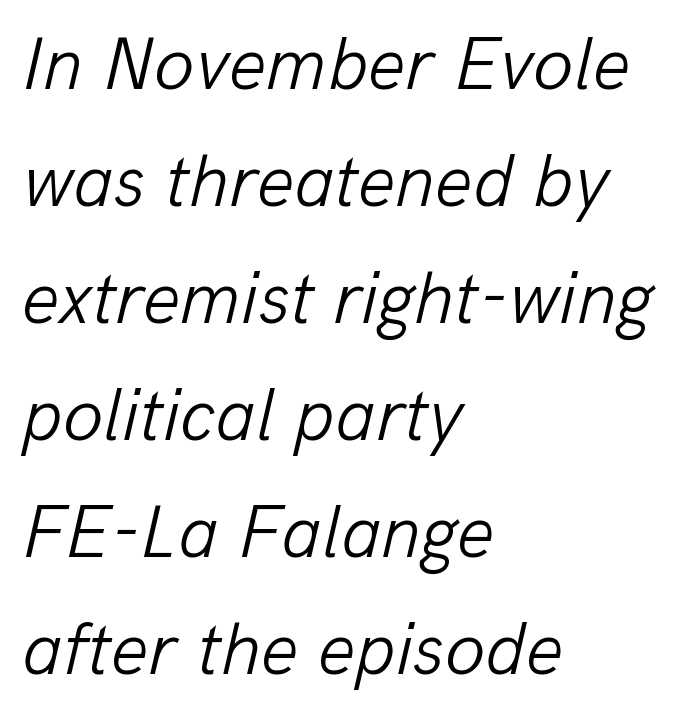
The image shows 74 px light type, italic (leaning right); set left-aligned, normal line spacing (1.58x), normal letter spacing, not underlined; low stroke contrast and a medium x-height.
